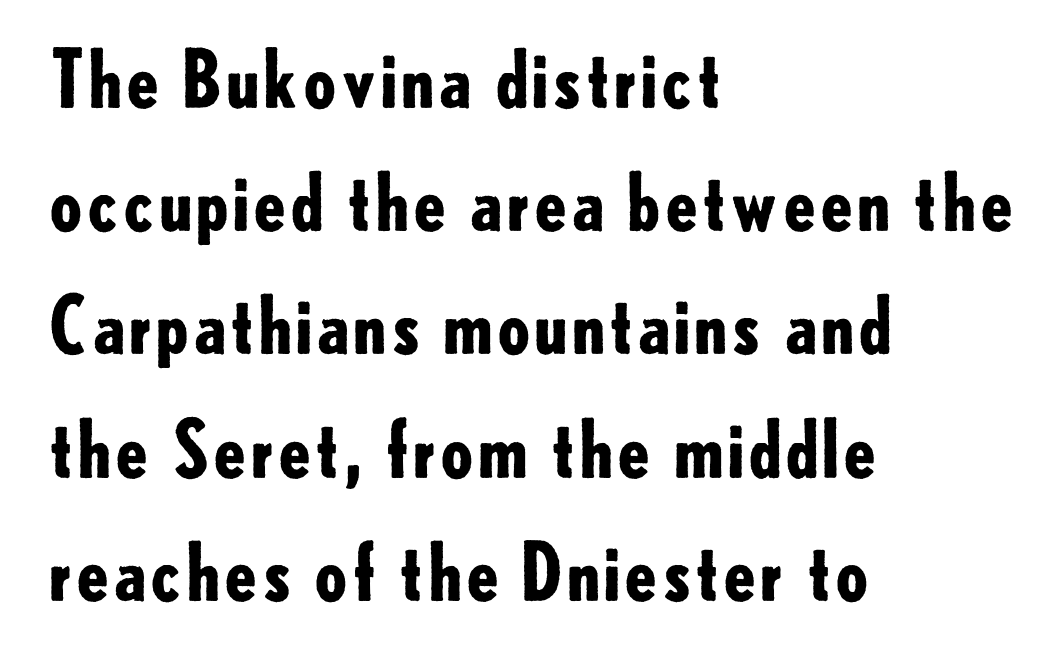
{"serif": "no", "italic": "no", "bold": "yes", "weight": "bold", "width": "normal", "stroke_contrast": "low", "x_height": "small", "monospaced": "no", "underline": "no", "align": "left", "line_spacing": "normal", "line_spacing_ratio": 1.6, "letter_spacing": "normal", "letter_spacing_em": 0.0, "glyph_px": 77}
